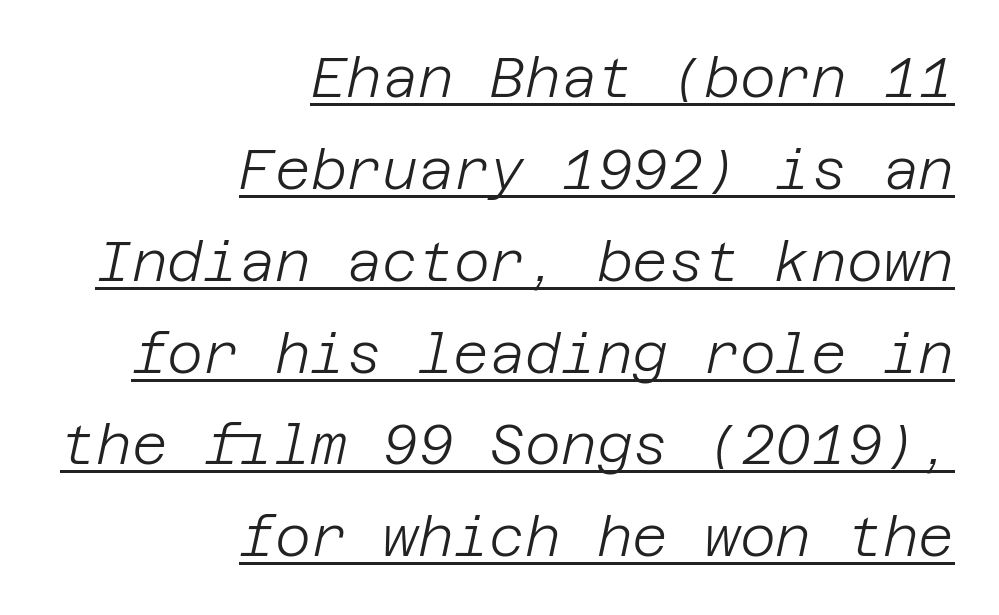
{"italic": "yes", "lean": "right", "slant_degrees": 12, "bold": "no", "weight": "light", "width": "normal", "stroke_contrast": "low", "x_height": "large", "underline": "yes", "align": "right", "line_spacing": "normal", "line_spacing_ratio": 1.67, "letter_spacing": "normal", "letter_spacing_em": 0.0, "glyph_px": 55}
